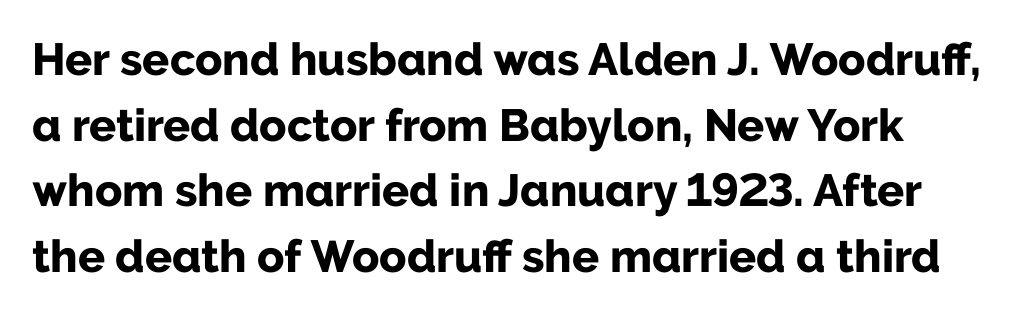
{"serif": "no", "italic": "no", "bold": "yes", "weight": "bold", "width": "normal", "stroke_contrast": "low", "x_height": "medium", "monospaced": "no", "underline": "no", "line_spacing": "normal", "line_spacing_ratio": 1.46, "letter_spacing": "normal", "letter_spacing_em": 0.0, "glyph_px": 45}
